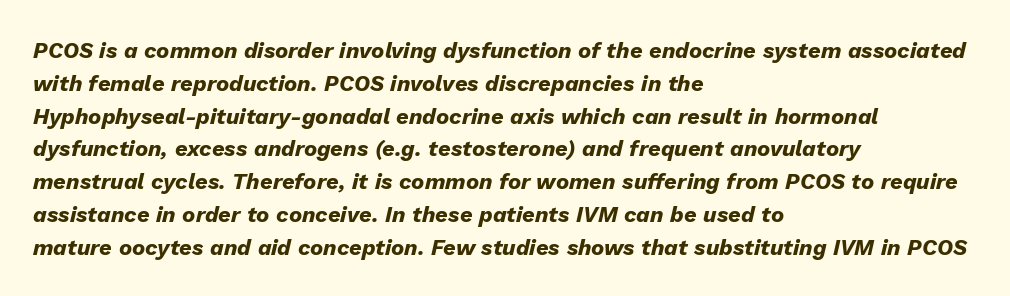
Q: Is the text bold? A: Yes.
Q: Is the text italic (slanted)? A: Yes, it leans right by about 13 degrees.
Q: Is the text underlined? A: No.
Q: How is the paragraph aligned? A: Left-aligned.
Q: Is the spacing between letters normal or unusually wide? A: Normal.
Q: Is the spacing between lines tight, normal or loose? A: Normal.
